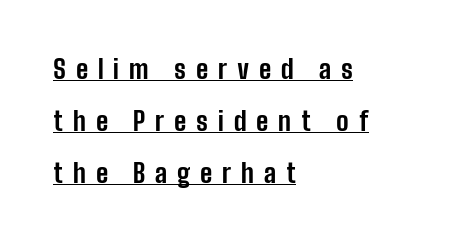
{"italic": "no", "bold": "yes", "underline": "yes", "align": "left", "line_spacing": "loose", "line_spacing_ratio": 2.0, "letter_spacing": "wide", "letter_spacing_em": 0.38, "glyph_px": 26}
